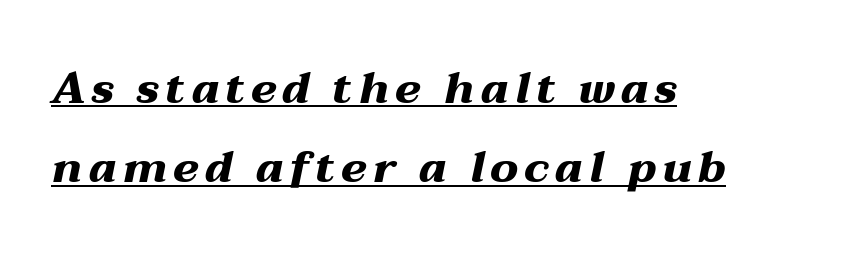
Notice how the passage keeps a crisp vertical edge on the left only. This rendering features underlined lettering. Is the type bold? Yes — the strokes are clearly thick and heavy. Each letter keeps its own natural width here, so spacing adapts to shape. Tall strokes in this sample are angled rather than plumb.
